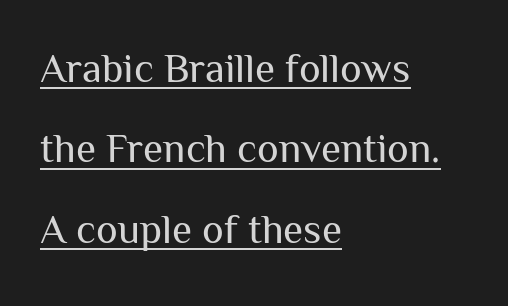
{"serif": "no", "italic": "no", "bold": "no", "weight": "regular", "width": "normal", "stroke_contrast": "medium", "x_height": "medium", "monospaced": "no", "underline": "yes", "align": "left", "line_spacing": "loose", "line_spacing_ratio": 1.96, "letter_spacing": "normal", "letter_spacing_em": 0.0, "glyph_px": 41}
